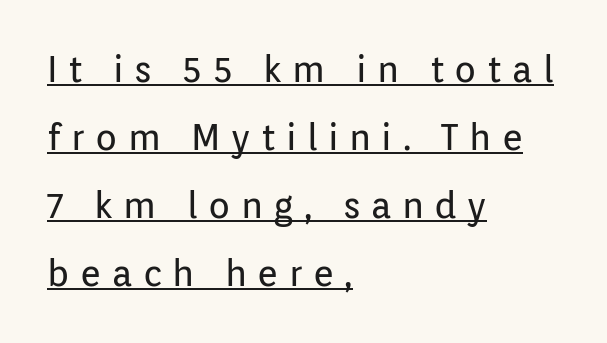
{"serif": "no", "italic": "no", "bold": "no", "weight": "regular", "width": "normal", "stroke_contrast": "low", "x_height": "medium", "monospaced": "no", "underline": "yes", "align": "left", "line_spacing_ratio": 1.89, "letter_spacing": "wide", "letter_spacing_em": 0.29, "glyph_px": 36}
